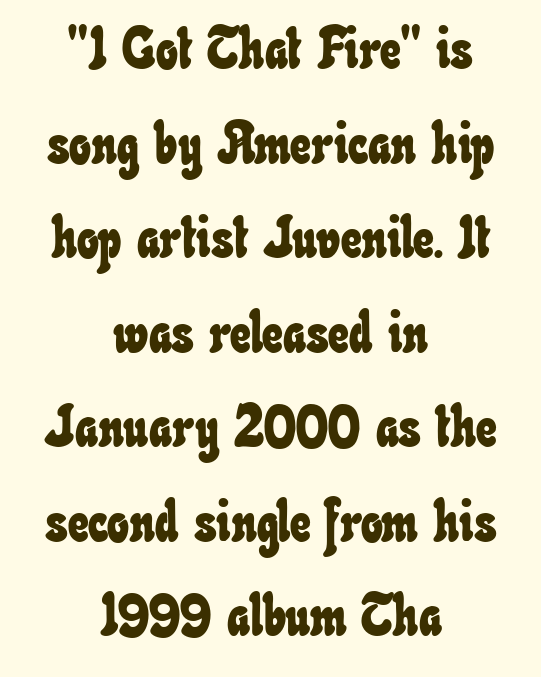
Q: Is the text underlined? A: No.
Q: How is the paragraph aligned? A: Centered.
Q: Is the spacing between letters normal or unusually wide? A: Normal.
Q: Is the spacing between lines tight, normal or loose? A: Normal.
Q: Width (condensed, normal, or wide)? A: Condensed.
Q: Stroke contrast? A: Low.
Q: x-height? A: Small.
Q: Monospaced? A: No.
